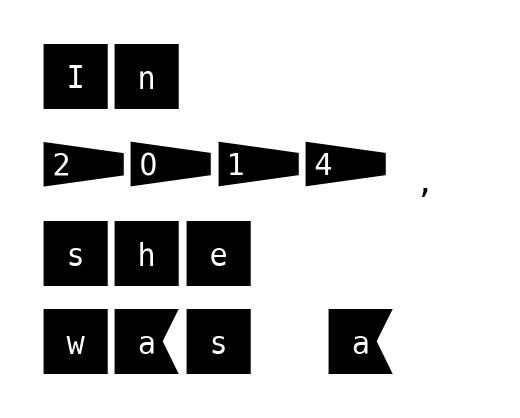
This is roman type, the default non-slanted kind. The lines are quadded left. The letters carry no serifs — their stems end cleanly without finishing strokes. The passage shown is not underscored anywhere. This sample uses plain, unmodified letter spacing.
